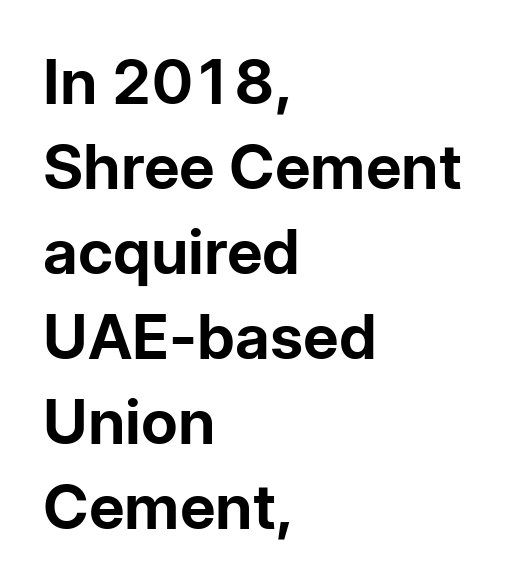
Q: Is the text bold? A: Yes.
Q: Is the text italic (slanted)? A: No, it is upright.
Q: Is the typeface a serif or a sans-serif typeface? A: Sans-serif.
Q: Is the text underlined? A: No.
Q: How is the paragraph aligned? A: Left-aligned.
Q: Is the spacing between letters normal or unusually wide? A: Normal.
Q: Is the spacing between lines tight, normal or loose? A: Normal.
Q: Width (condensed, normal, or wide)? A: Normal.
Q: Stroke contrast? A: Low.
Q: x-height? A: Medium.
Q: Monospaced? A: No.
